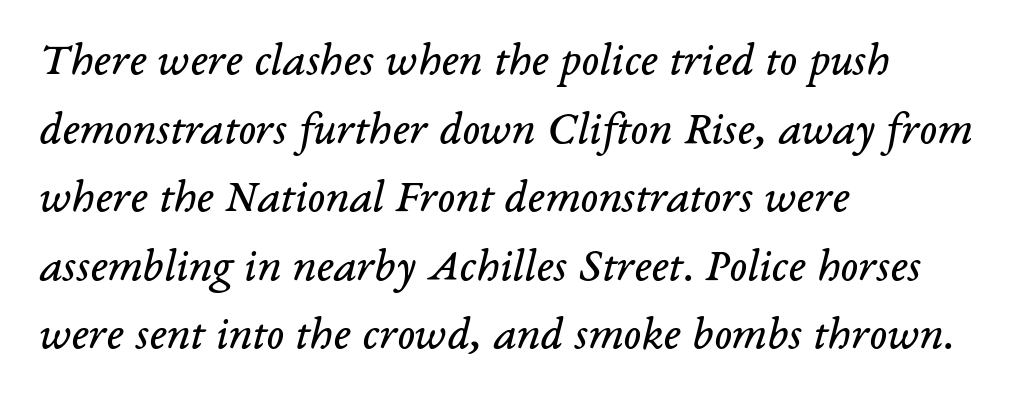
The passage shown is typeset with a serif family. Descender tails drop into unmarked territory. Character widths vary here, with narrow letters taking less room than wide ones. Here the glyphs are tracked normally, forming tight word shapes.
